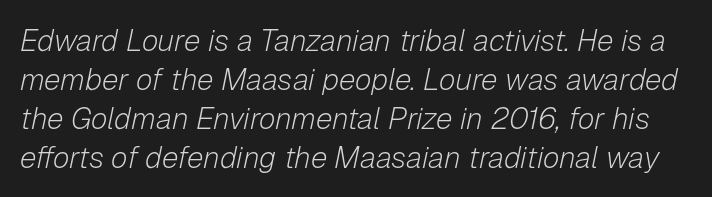
Ink coverage per letter is moderate at most. The baseline area is clear. Varying glyph widths throughout — classic text-font behaviour. Leading matches the norm, producing a regular column. How are the letters spaced? Ordinarily, with no added tracking. The specimen reads as italic at a glance.
